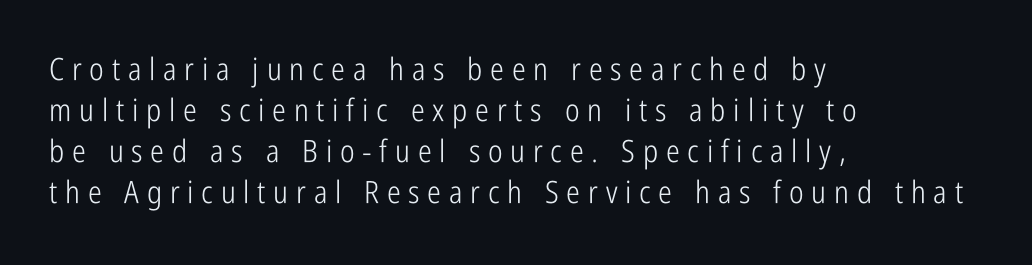
{"serif": "no", "italic": "no", "bold": "no", "weight": "light", "width": "condensed", "stroke_contrast": "low", "x_height": "medium", "monospaced": "no", "underline": "no", "align": "left", "line_spacing": "normal", "line_spacing_ratio": 1.32, "letter_spacing": "wide", "letter_spacing_em": 0.25, "glyph_px": 31}
